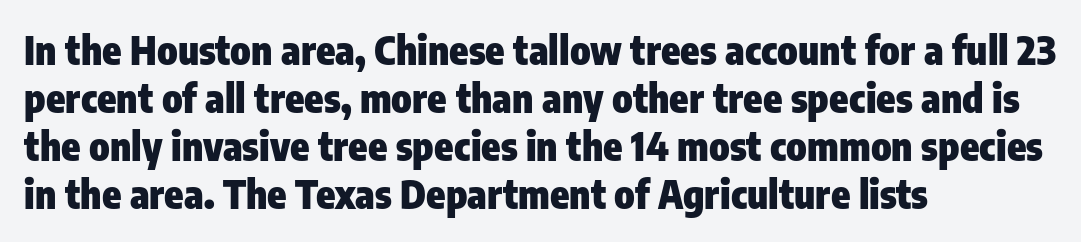
The image shows 39 px heavy, condensed sans-serif type, upright; set left-aligned, line spacing 1.23x, normal letter spacing, not underlined; low stroke contrast and a medium x-height.
